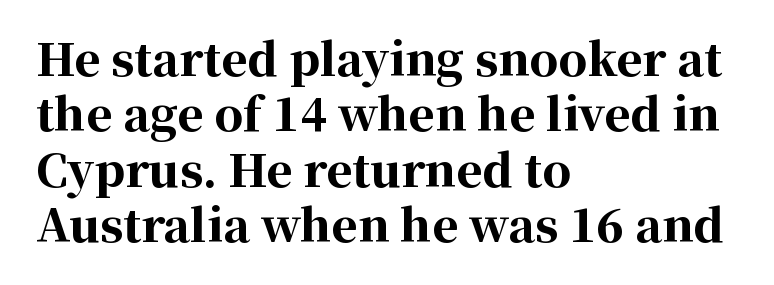
In terms of letterform style, serifs are clearly present. Vertical strokes here are truly vertical. The passage is arranged the way most books set body copy — flush left. Proportional: the letters do not fall into vertical columns. Is the type bold? Yes — the strokes are clearly thick and heavy. Descenders hang freely into open space.
